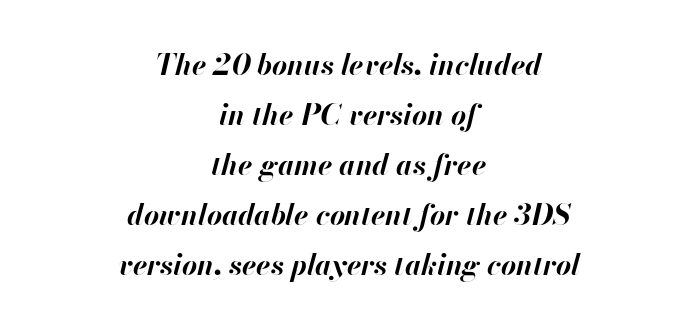
The type is set solid horizontally, with unmodified tracking. This sample has the flowing, uneven cadence of proportional lettering. Summary of weight: heavy, a full bold. The rag falls on both sides of this text block equally. An italicized treatment has been applied to the whole sample.
